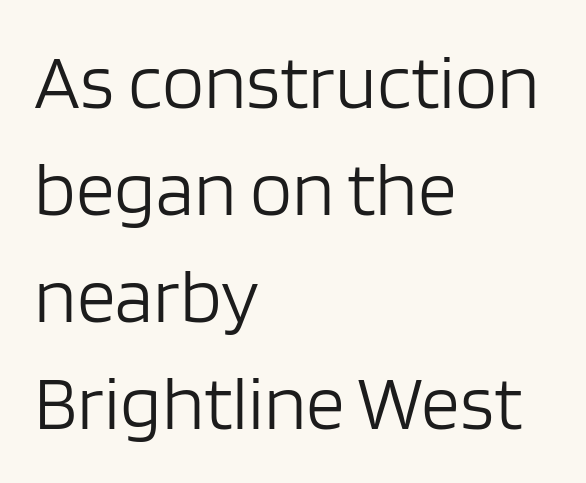
The image shows 77 px light sans-serif type, upright; set left-aligned, normal line spacing (1.39x), normal letter spacing, not underlined; low stroke contrast and a large x-height.
